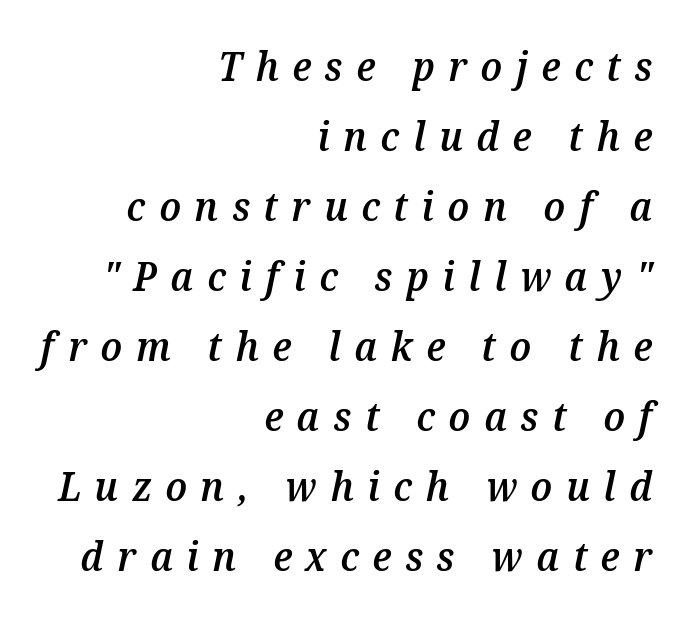
The image shows 40 px semibold type, italic (leaning right); set right-aligned, line spacing 1.75x, unusually wide letter spacing (+0.34 em), not underlined; medium stroke contrast and a medium x-height.
